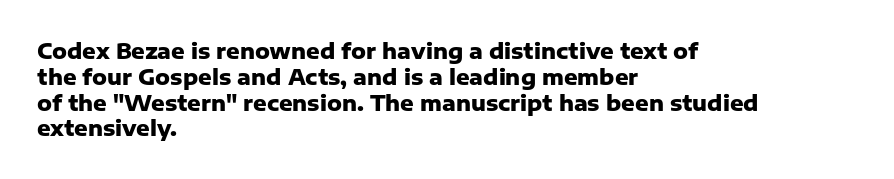
Q: Is the text bold? A: Yes.
Q: Is the text italic (slanted)? A: No, it is upright.
Q: Is the text underlined? A: No.
Q: How is the paragraph aligned? A: Left-aligned.
Q: Is the spacing between letters normal or unusually wide? A: Normal.
